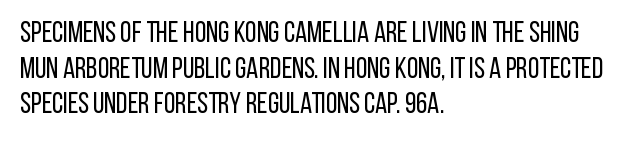
The image shows 29 px regular-weight, condensed sans-serif type, upright; set left-aligned, line spacing 1.23x, normal letter spacing, not underlined; low stroke contrast and a large x-height.
